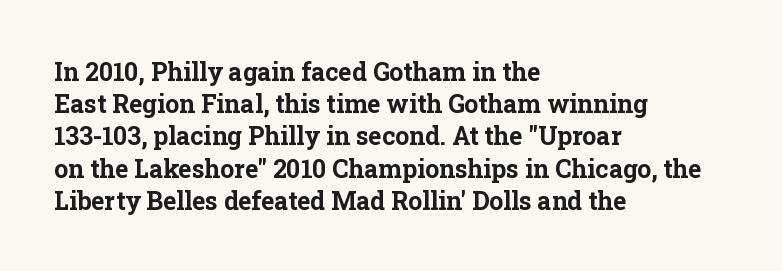
{"italic": "no", "bold": "yes", "underline": "no", "align": "left", "line_spacing": "normal", "line_spacing_ratio": 1.29, "letter_spacing": "normal", "letter_spacing_em": 0.0, "glyph_px": 25}
